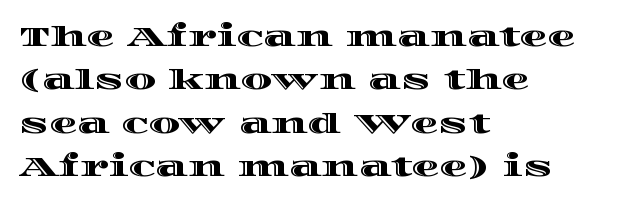
{"italic": "no", "width": "wide", "x_height": "large", "monospaced": "no", "underline": "no", "align": "left", "line_spacing": "normal", "line_spacing_ratio": 1.55, "letter_spacing": "normal", "letter_spacing_em": 0.0, "glyph_px": 28}
